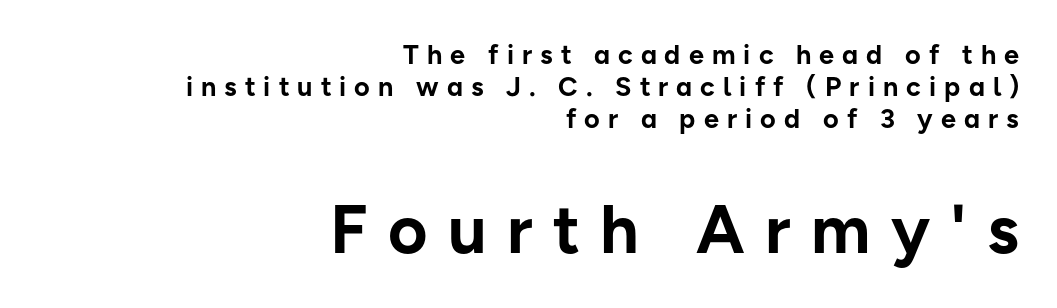
Q: Is the text bold? A: Yes.
Q: Is the text italic (slanted)? A: No, it is upright.
Q: Is the typeface a serif or a sans-serif typeface? A: Sans-serif.
Q: Is the text underlined? A: No.
Q: How is the paragraph aligned? A: Right-aligned.
Q: Is the spacing between letters normal or unusually wide? A: Unusually wide.
Q: Which block of text is set in a larger size, the first (top) or the second (bottom)? A: The second (bottom) one.
Q: Width (condensed, normal, or wide)? A: Normal.
Q: Stroke contrast? A: Low.
Q: x-height? A: Medium.
Q: Monospaced? A: No.
